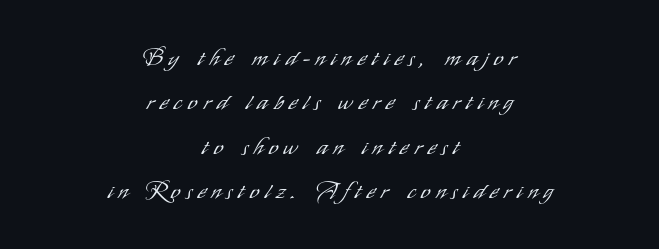
The image shows 24 px text type; set centered, line spacing 1.85x, unusually wide letter spacing (+0.25 em), not underlined.
